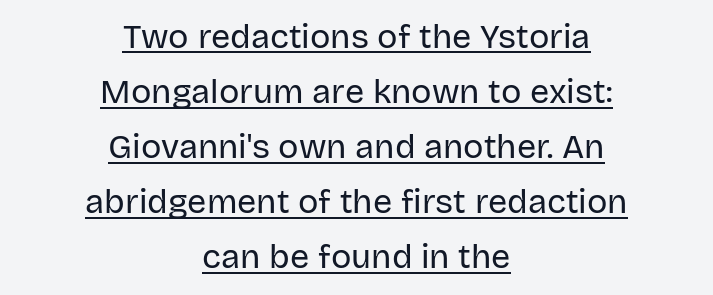
{"serif": "no", "italic": "no", "bold": "no", "weight": "regular", "width": "normal", "stroke_contrast": "low", "x_height": "large", "monospaced": "no", "underline": "yes", "align": "center", "line_spacing": "normal", "line_spacing_ratio": 1.62, "letter_spacing": "normal", "letter_spacing_em": 0.0, "glyph_px": 34}
